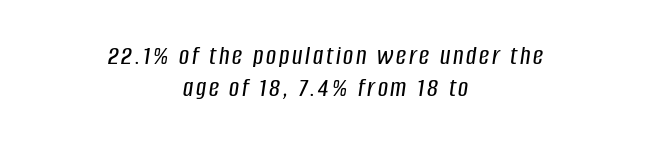
Q: Is the text italic (slanted)? A: Yes, it leans right by about 8 degrees.
Q: Is the text underlined? A: No.
Q: How is the paragraph aligned? A: Centered.
Q: Is the spacing between lines tight, normal or loose? A: Tight.
Q: Width (condensed, normal, or wide)? A: Condensed.
Q: Stroke contrast? A: Low.
Q: x-height? A: Large.
Q: Monospaced? A: No.
